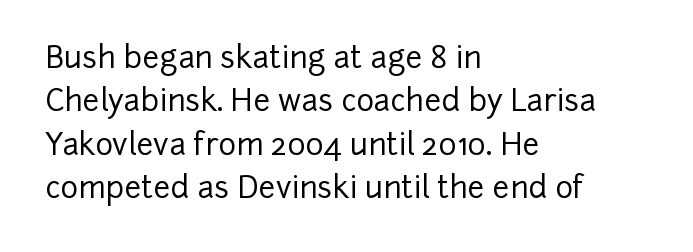
The image shows 30 px sans-serif type, upright; set left-aligned, normal line spacing (1.45x), normal letter spacing, not underlined; low stroke contrast and a medium x-height.
